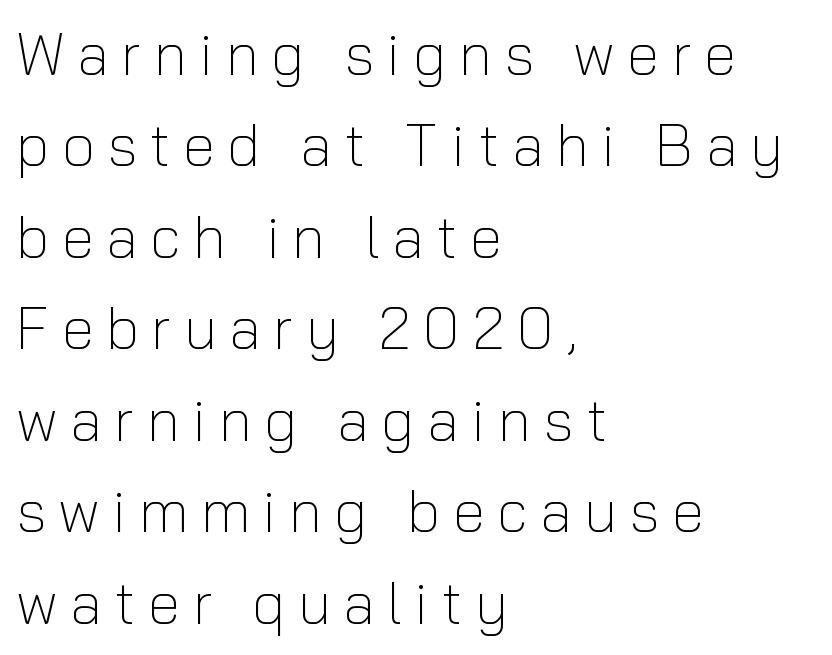
Q: Is the text bold? A: No.
Q: Is the text italic (slanted)? A: No, it is upright.
Q: Is the typeface a serif or a sans-serif typeface? A: Sans-serif.
Q: Is the text underlined? A: No.
Q: How is the paragraph aligned? A: Left-aligned.
Q: Is the spacing between letters normal or unusually wide? A: Unusually wide.
Q: Is the spacing between lines tight, normal or loose? A: Normal.
Q: Width (condensed, normal, or wide)? A: Normal.
Q: Stroke contrast? A: Low.
Q: x-height? A: Medium.
Q: Monospaced? A: No.
